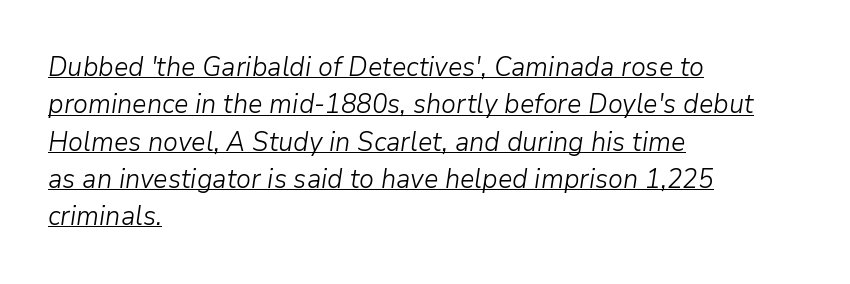
The image shows 27 px text type, italic (leaning right); set left-aligned, normal line spacing (1.38x), normal letter spacing, underlined.
